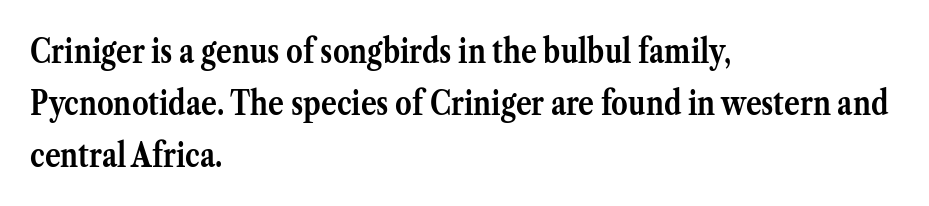
The letters sit at their default tracking, neither squeezed nor spread. Casual observation: everything's shoved over to the left. Do the letters lean? They stand straight. This block has exactly the height ordinary leading produces.
